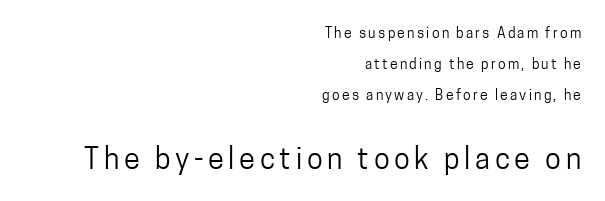
The image shows 29 px regular-weight, condensed sans-serif type, upright; set right-aligned, loose line spacing (2.2x), not underlined; the second (bottom) block is 2.07x larger; low stroke contrast and a medium x-height.
